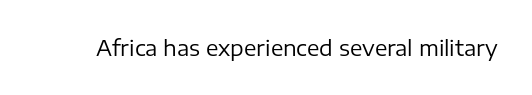
The image shows 21 px text type, upright; set normal letter spacing, not underlined.
